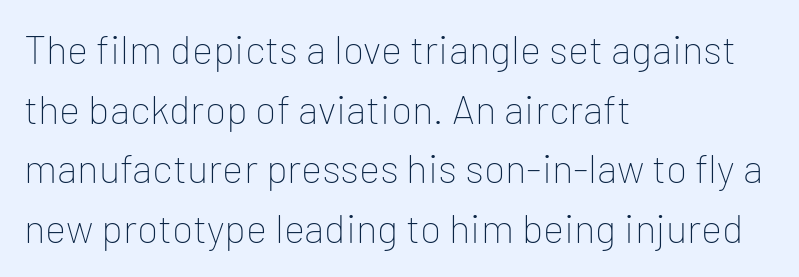
Nobody touched the tracking dial on this one. If you measured baseline to baseline, you'd find a middling distance. Unmarked baselines from the first word to the last. Horizontal alignment here is leftward, the default for most running prose. You could not count columns in this text — the font is proportionally spaced.
